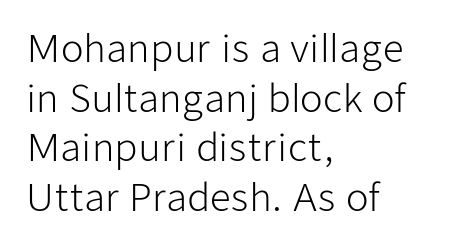
Serifs: no, the terminals of the letterforms are clean. If you drew a line through each stem, it would be perfectly vertical. Each line starts at the same left margin while the right side varies. Successive baselines arrive at the customary interval. The passage shown is typed in a proportional face where columns would drift. Between one letter and the next there's only the usual sliver of space.
